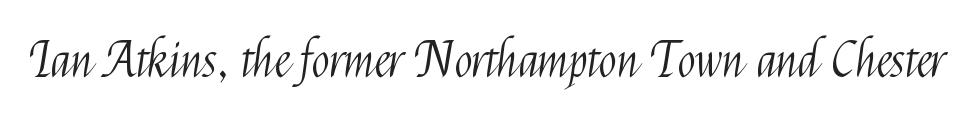
Q: Is the text bold? A: No.
Q: Is the text italic (slanted)? A: Yes.
Q: Is the typeface a serif or a sans-serif typeface? A: Sans-serif.
Q: Is the text underlined? A: No.
Q: Is the spacing between letters normal or unusually wide? A: Normal.
Q: Width (condensed, normal, or wide)? A: Condensed.
Q: Stroke contrast? A: Medium.
Q: x-height? A: Medium.
Q: Monospaced? A: No.
